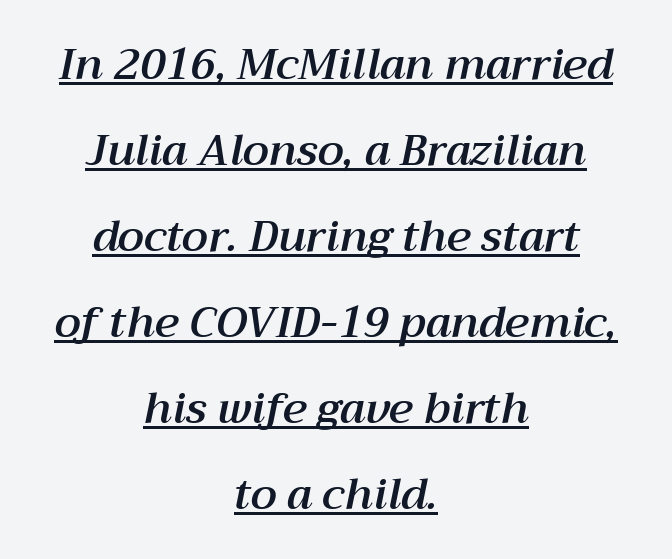
{"italic": "yes", "lean": "right", "slant_degrees": 12, "width": "normal", "stroke_contrast": "medium", "x_height": "medium", "monospaced": "no", "underline": "yes", "align": "center", "line_spacing": "loose", "line_spacing_ratio": 2.0, "letter_spacing": "normal", "letter_spacing_em": 0.0, "glyph_px": 43}
